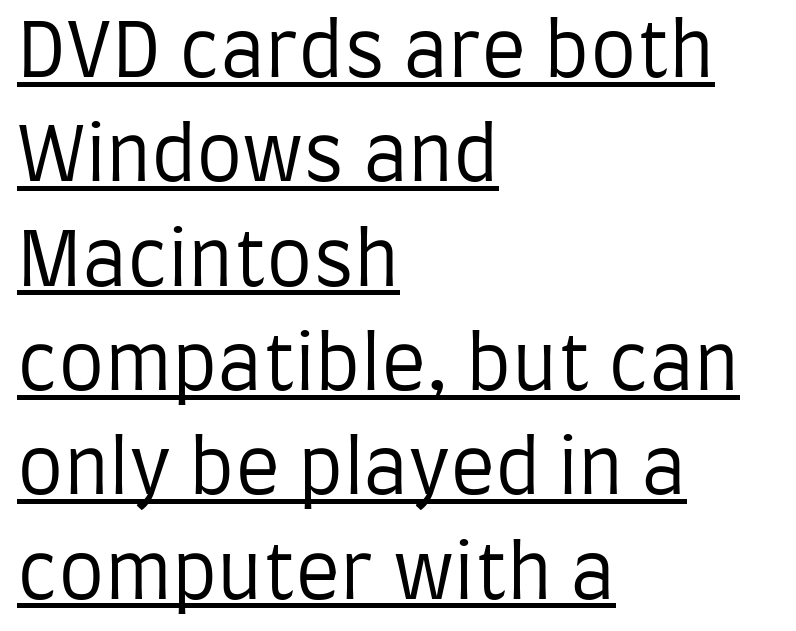
The image shows 74 px regular-weight, condensed sans-serif type, upright; set left-aligned, normal line spacing (1.41x), normal letter spacing, underlined; low stroke contrast and a large x-height.
